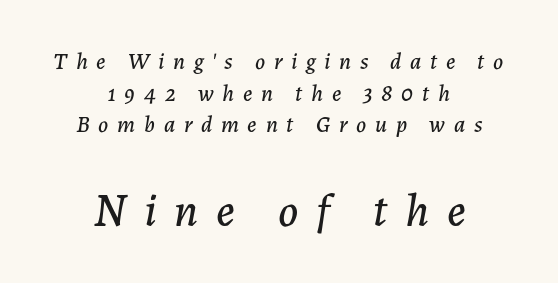
The image shows 46 px text type, italic (leaning right); set centered, normal line spacing (1.37x), unusually wide letter spacing (+0.38 em), not underlined; the second (bottom) block is 2.0x larger; low stroke contrast and a medium x-height.
